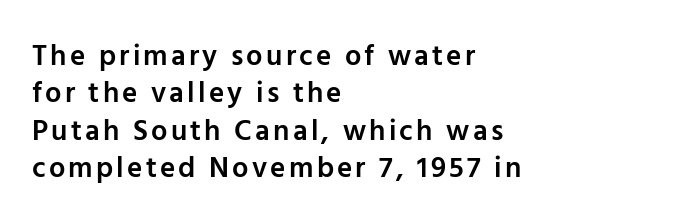
{"serif": "no", "italic": "no", "bold": "semi", "weight": "semibold", "width": "normal", "stroke_contrast": "low", "x_height": "medium", "monospaced": "no", "underline": "no", "align": "left", "line_spacing": "normal", "line_spacing_ratio": 1.29, "glyph_px": 29}
